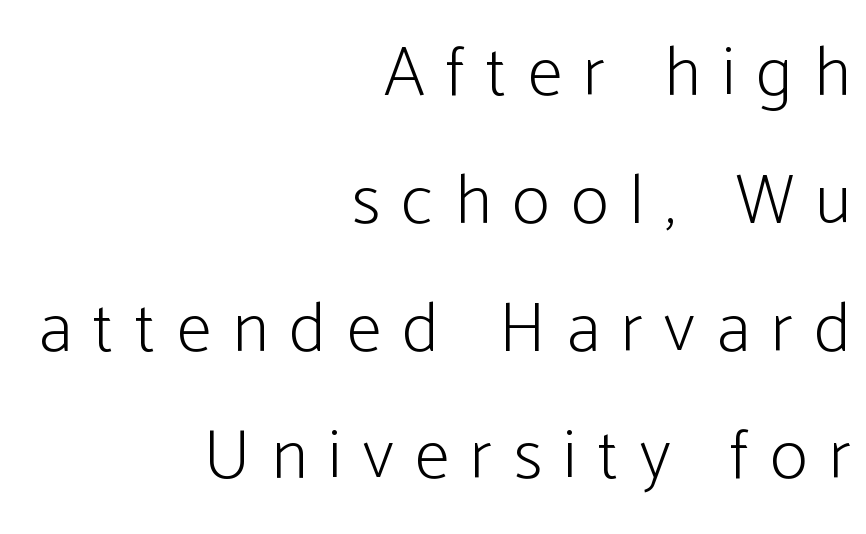
The image shows 71 px light, condensed sans-serif type, upright; set right-aligned, line spacing 1.8x, unusually wide letter spacing (+0.3 em), not underlined; low stroke contrast and a medium x-height.
